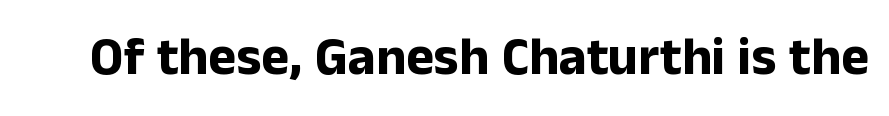
Nobody touched the tracking dial on this one. Character widths vary here, with narrow letters taking less room than wide ones. Heft: maximum for text — a bold. To sum up the face: it is a sans, with no serifs. Unmarked baselines from the first word to the last.
